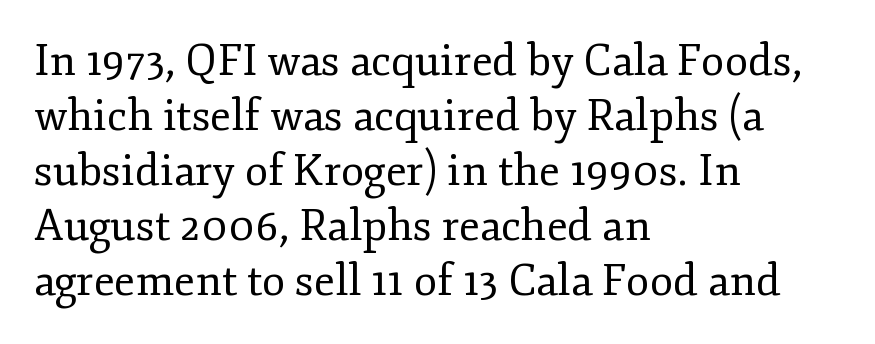
Q: Is the text bold? A: No.
Q: Is the text italic (slanted)? A: No, it is upright.
Q: Is the typeface a serif or a sans-serif typeface? A: Serif.
Q: Is the text underlined? A: No.
Q: How is the paragraph aligned? A: Left-aligned.
Q: Is the spacing between letters normal or unusually wide? A: Normal.
Q: Is the spacing between lines tight, normal or loose? A: Normal.
Q: Width (condensed, normal, or wide)? A: Normal.
Q: Stroke contrast? A: Low.
Q: x-height? A: Small.
Q: Monospaced? A: No.
